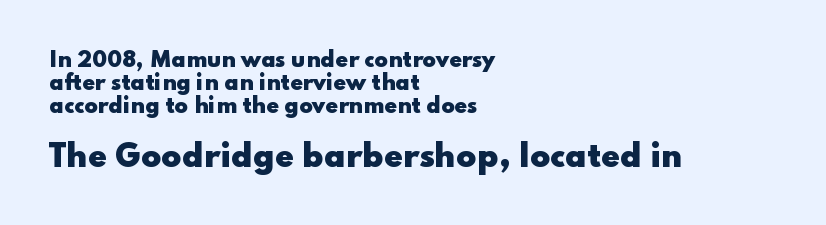
The image shows 30 px heavy, wide sans-serif type, upright; set left-aligned, tight line spacing (1.14x), normal letter spacing, not underlined; the second (bottom) block is 1.5x larger; low stroke contrast and a small x-height.
